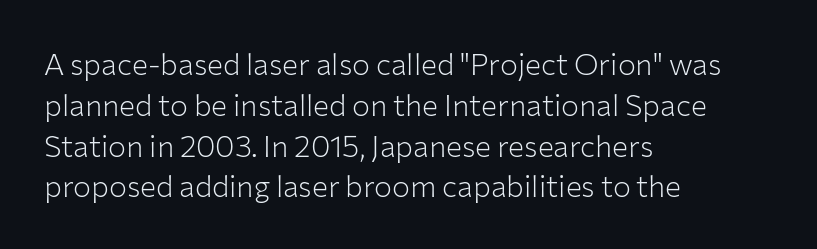
The baseline area is clear. Quick note: interline space is typical. This is roman type, the default non-slanted kind. The lines in this sample share a left origin and differ only in where they stop. Each letter keeps its own natural width here, so spacing adapts to shape.
